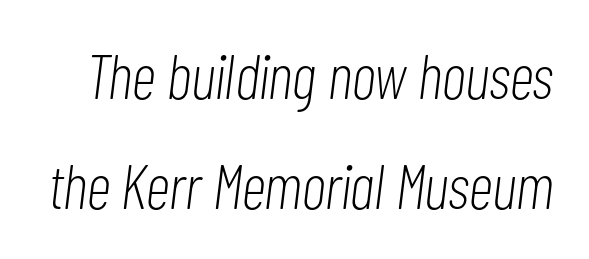
The image shows 63 px light, condensed type, italic (leaning right); set line spacing 1.75x, normal letter spacing, not underlined; low stroke contrast and a medium x-height.
